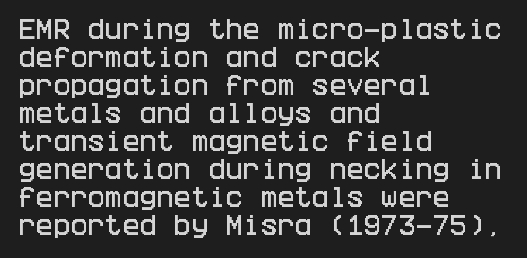
The image shows 23 px text type, upright; set left-aligned, line spacing 1.22x, normal letter spacing, not underlined.
